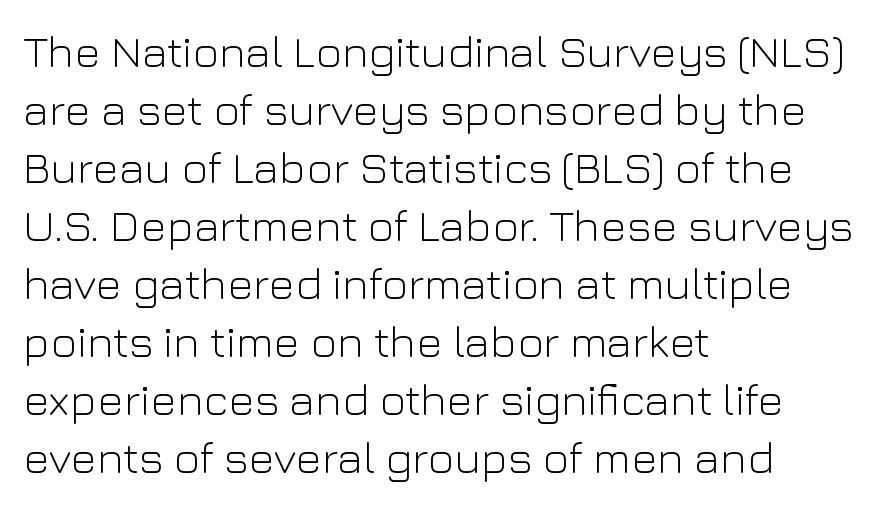
{"serif": "no", "italic": "no", "bold": "no", "weight": "light", "width": "normal", "stroke_contrast": "low", "x_height": "medium", "monospaced": "no", "underline": "no", "align": "left", "line_spacing": "normal", "line_spacing_ratio": 1.29, "letter_spacing": "normal", "letter_spacing_em": 0.0, "glyph_px": 45}
